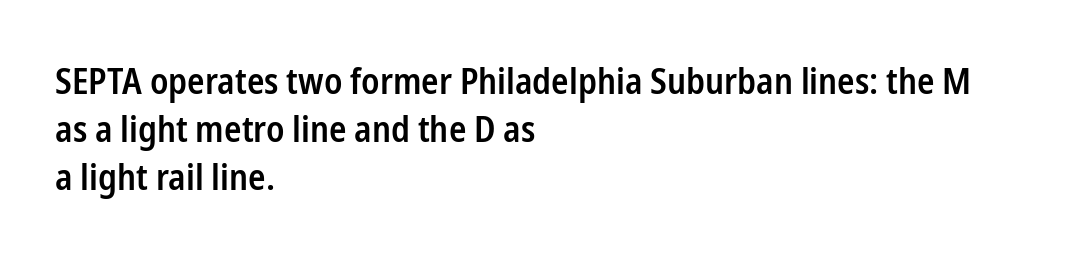
The image shows 36 px semibold, condensed sans-serif type, upright; set left-aligned, normal line spacing (1.33x), normal letter spacing, not underlined; low stroke contrast and a medium x-height.
